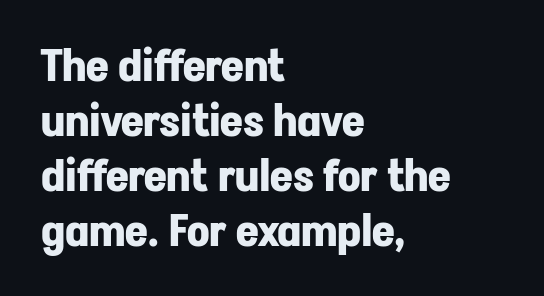
{"serif": "no", "italic": "no", "bold": "yes", "weight": "bold", "width": "normal", "stroke_contrast": "low", "x_height": "medium", "monospaced": "no", "underline": "no", "align": "left", "line_spacing": "normal", "line_spacing_ratio": 1.25, "letter_spacing": "normal", "letter_spacing_em": 0.0, "glyph_px": 44}
